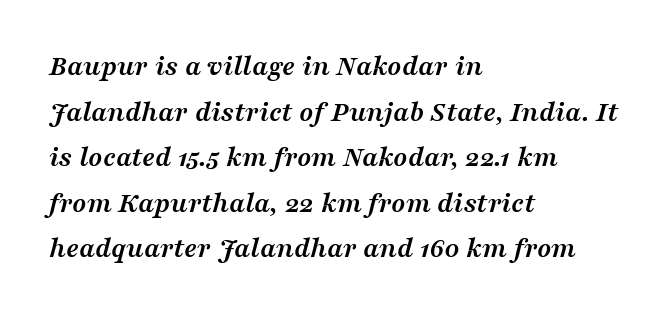
Q: Is the text bold? A: Yes.
Q: Is the text italic (slanted)? A: Yes, it leans right by about 16 degrees.
Q: Is the typeface a serif or a sans-serif typeface? A: Serif.
Q: Is the text underlined? A: No.
Q: How is the paragraph aligned? A: Left-aligned.
Q: Is the spacing between letters normal or unusually wide? A: Normal.
Q: Is the spacing between lines tight, normal or loose? A: Normal.
Q: Width (condensed, normal, or wide)? A: Wide.
Q: Stroke contrast? A: Medium.
Q: x-height? A: Medium.
Q: Monospaced? A: No.
